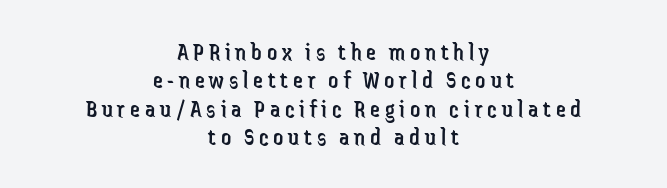
The image shows 25 px text type, upright; set centered, tight line spacing (1.14x), not underlined.
